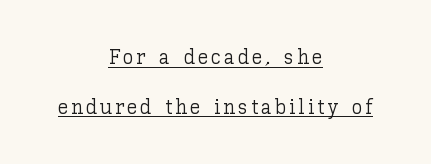
Q: Is the text bold? A: No.
Q: Is the text italic (slanted)? A: No, it is upright.
Q: Is the text underlined? A: Yes.
Q: How is the paragraph aligned? A: Centered.
Q: Is the spacing between lines tight, normal or loose? A: Loose.
